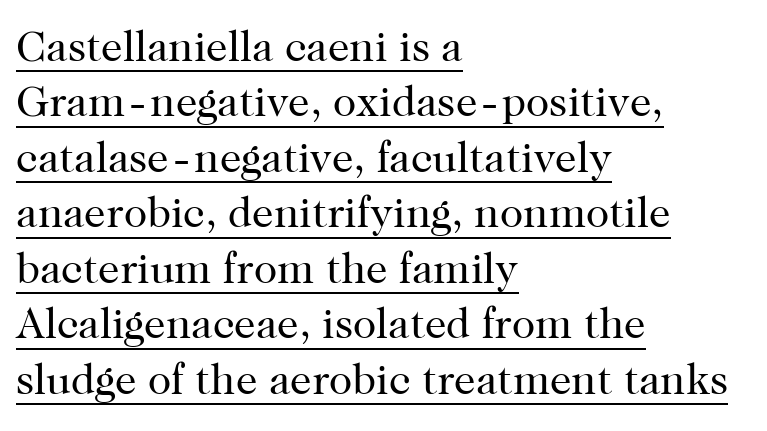
Ink coverage per letter is moderate at most. Designer's note — italics off, roman on. The lines in this sample share a left origin and differ only in where they stop. What kind of face is this? One with serifs.
